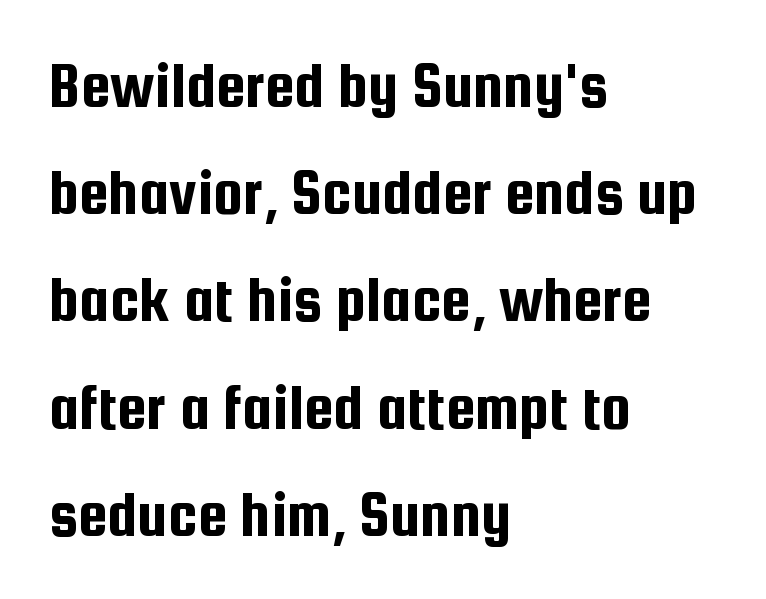
A student would call this left alignment; a typographer would say flush left, rag right. Check under the words: just untouched page. Varying glyph widths throughout — classic text-font behaviour. Whoever set this chose a conventional vertical rhythm.
